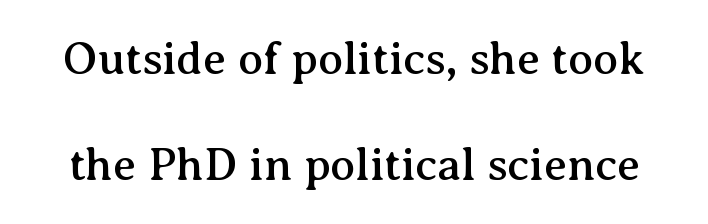
Q: Is the text italic (slanted)? A: No, it is upright.
Q: Is the typeface a serif or a sans-serif typeface? A: Serif.
Q: Is the text underlined? A: No.
Q: Is the spacing between letters normal or unusually wide? A: Normal.
Q: Is the spacing between lines tight, normal or loose? A: Loose.
Q: Width (condensed, normal, or wide)? A: Normal.
Q: Stroke contrast? A: Medium.
Q: x-height? A: Medium.
Q: Monospaced? A: No.
